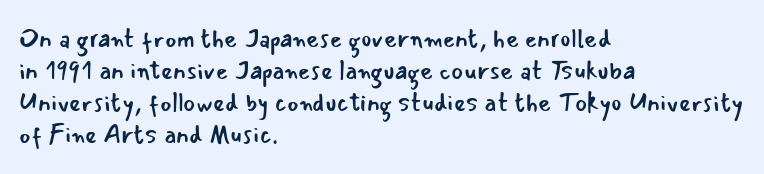
Q: Is the text bold? A: No.
Q: Is the text italic (slanted)? A: No, it is upright.
Q: Is the text underlined? A: No.
Q: How is the paragraph aligned? A: Left-aligned.
Q: Is the spacing between letters normal or unusually wide? A: Normal.
Q: Is the spacing between lines tight, normal or loose? A: Normal.
